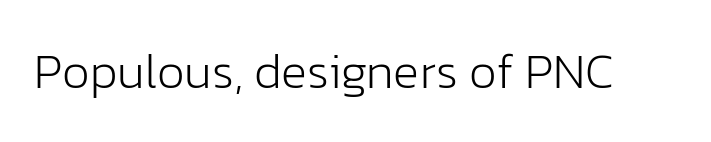
{"serif": "no", "italic": "no", "bold": "no", "weight": "light", "width": "normal", "stroke_contrast": "low", "x_height": "medium", "monospaced": "no", "underline": "no", "letter_spacing": "normal", "letter_spacing_em": 0.0, "glyph_px": 49}
